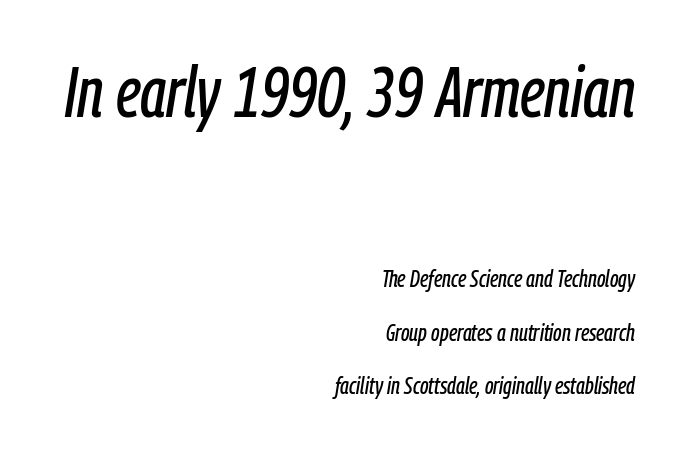
{"italic": "yes", "lean": "right", "slant_degrees": 9, "width": "condensed", "stroke_contrast": "low", "x_height": "medium", "monospaced": "no", "underline": "no", "align": "right", "line_spacing": "loose", "line_spacing_ratio": 2.23, "letter_spacing": "normal", "letter_spacing_em": 0.0, "larger_block": "first", "size_ratio": 2.96, "glyph_px": 71}
